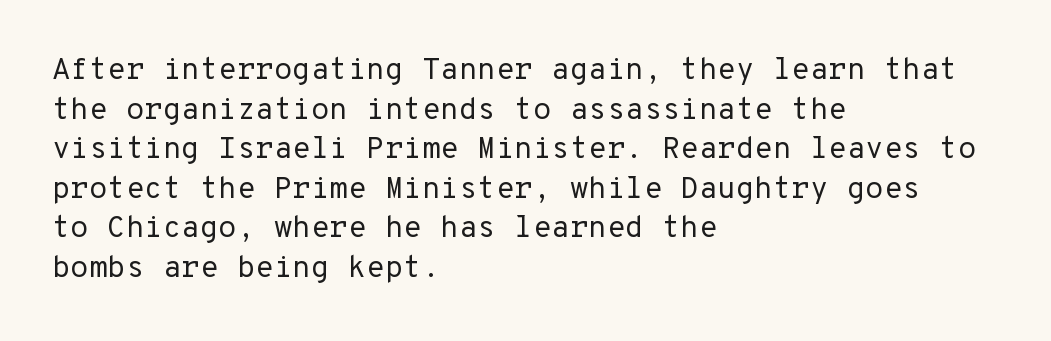
{"serif": "no", "italic": "no", "bold": "no", "weight": "regular", "width": "normal", "stroke_contrast": "low", "x_height": "medium", "monospaced": "yes", "underline": "no", "align": "left", "line_spacing": "normal", "line_spacing_ratio": 1.32, "letter_spacing": "normal", "letter_spacing_em": 0.0, "glyph_px": 30}
